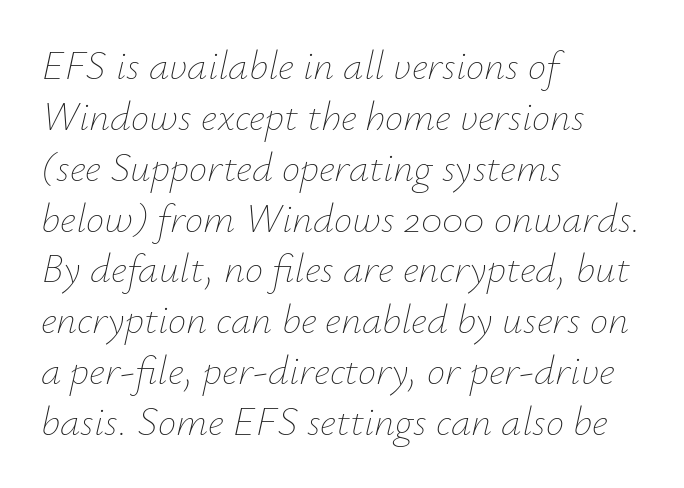
{"italic": "yes", "lean": "right", "slant_degrees": 12, "bold": "no", "weight": "thin", "width": "normal", "stroke_contrast": "low", "x_height": "small", "monospaced": "no", "underline": "no", "align": "left", "line_spacing_ratio": 1.24, "letter_spacing": "normal", "letter_spacing_em": 0.0, "glyph_px": 41}
